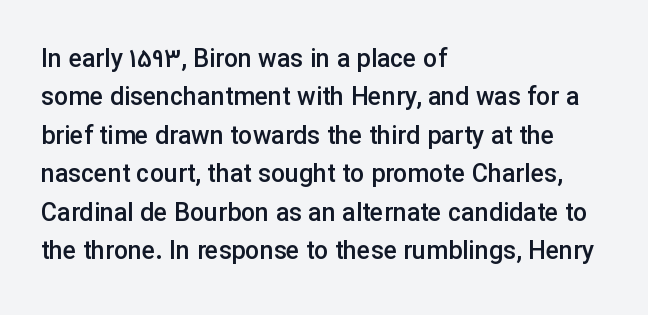
Q: Is the text bold? A: Semi-bold.
Q: Is the text italic (slanted)? A: No, it is upright.
Q: Is the text underlined? A: No.
Q: How is the paragraph aligned? A: Left-aligned.
Q: Is the spacing between letters normal or unusually wide? A: Normal.
Q: Is the spacing between lines tight, normal or loose? A: Normal.
